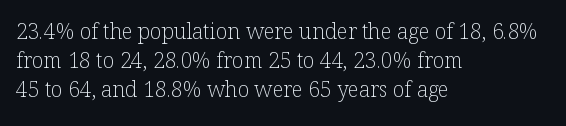
Tracking here is standard; glyphs follow each other at the usual distance. Heft: none added — not bold. These lines are set flush left with a ragged right edge. The letters stand straight up with perfectly vertical stems. Has an underline been added? It has not.
